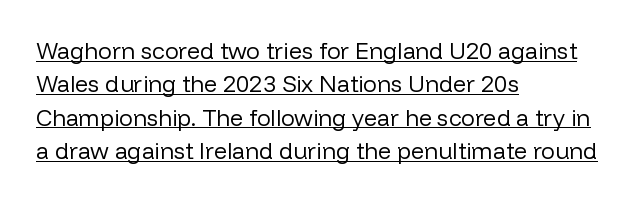
{"italic": "no", "bold": "no", "underline": "yes", "align": "left", "line_spacing": "normal", "line_spacing_ratio": 1.45, "letter_spacing": "normal", "letter_spacing_em": 0.0, "glyph_px": 23}
